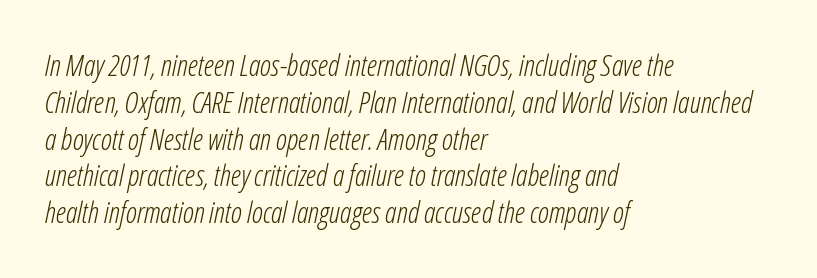
These lines are rendered in a variable-pitch font. Normally led — the rows are evenly, conventionally spaced. Any mark beneath the type? The region is blank. This rendering leaves character spacing at its baseline value. The typesetting does not lean heavy: it is not bold.
